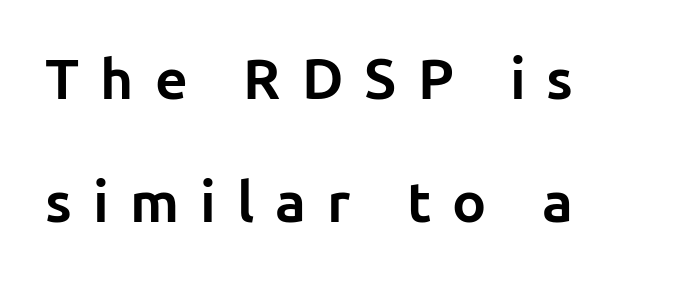
{"serif": "no", "italic": "no", "bold": "yes", "weight": "bold", "width": "normal", "stroke_contrast": "low", "x_height": "medium", "monospaced": "no", "underline": "no", "line_spacing": "loose", "line_spacing_ratio": 2.15, "letter_spacing": "wide", "letter_spacing_em": 0.37, "glyph_px": 57}
